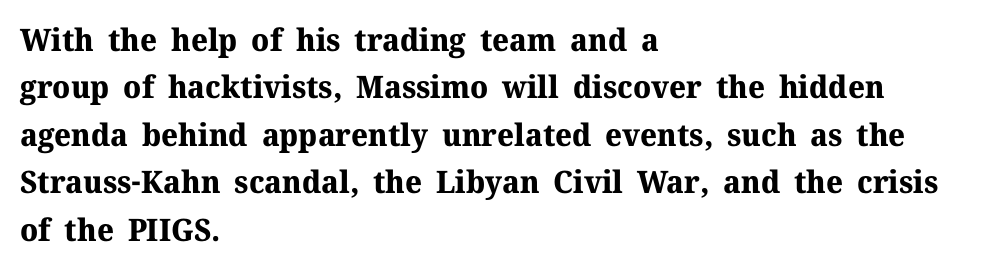
Q: Is the text bold? A: Yes.
Q: Is the text italic (slanted)? A: No, it is upright.
Q: Is the typeface a serif or a sans-serif typeface? A: Serif.
Q: Is the text underlined? A: No.
Q: How is the paragraph aligned? A: Left-aligned.
Q: Is the spacing between letters normal or unusually wide? A: Normal.
Q: Is the spacing between lines tight, normal or loose? A: Normal.
Q: Width (condensed, normal, or wide)? A: Normal.
Q: Stroke contrast? A: Medium.
Q: x-height? A: Medium.
Q: Monospaced? A: No.
